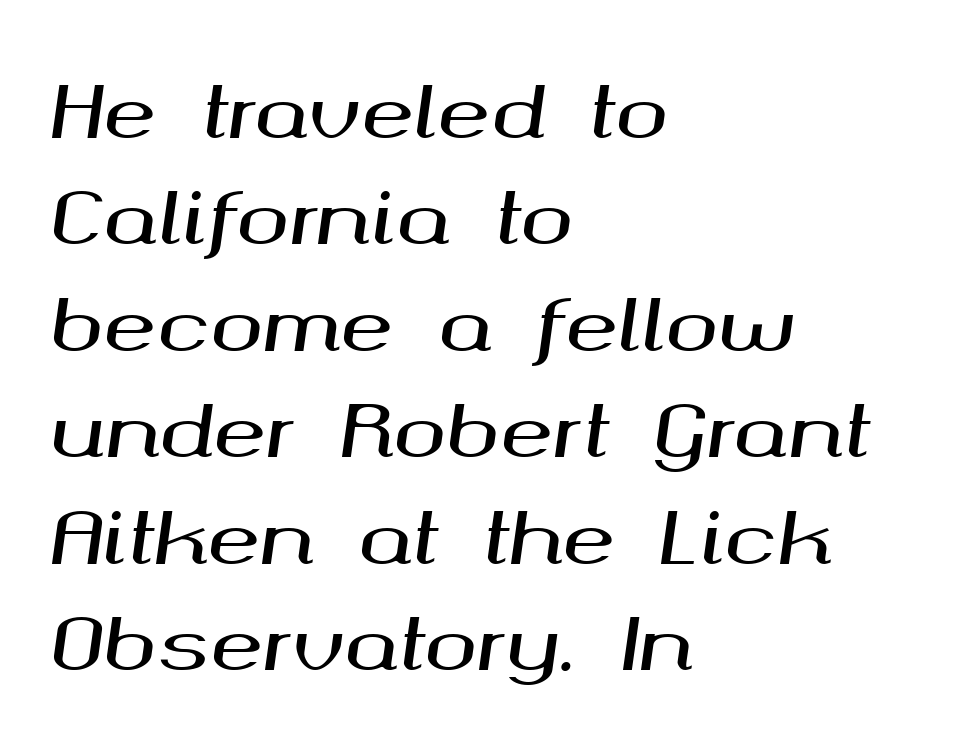
The image shows 71 px wide type, italic (leaning right); set left-aligned, normal line spacing (1.5x), normal letter spacing, not underlined; medium stroke contrast and a medium x-height.
